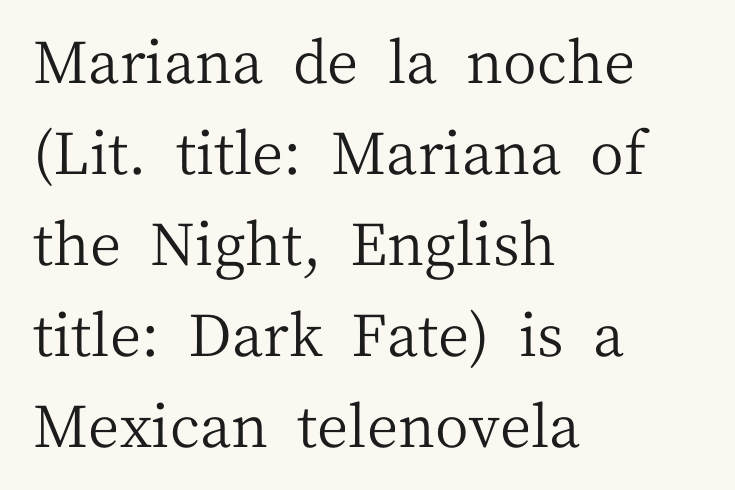
The letters advance in unequal steps, a hallmark of proportional type. Does the leading feel generous? No, just average. Left-aligned paragraph, ragged on the right. Observe the ordinary spacing: letters are neighbours, not strangers. Nobody drew a line under any word here.
